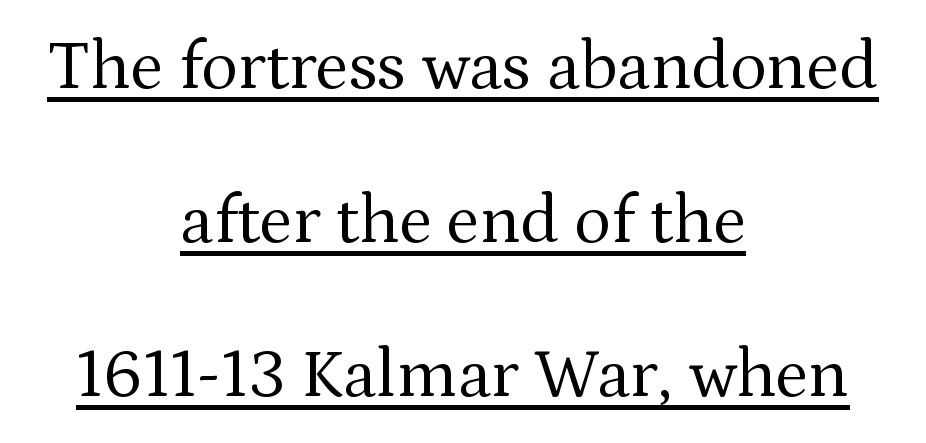
Inter-character spacing is left at the font's built-in metrics. Looks like someone drew a line under every word here. The typesetter chose a symmetrical, centered arrangement here. If you measured baseline to baseline, you'd find a long distance. A serif font was chosen for this passage.
